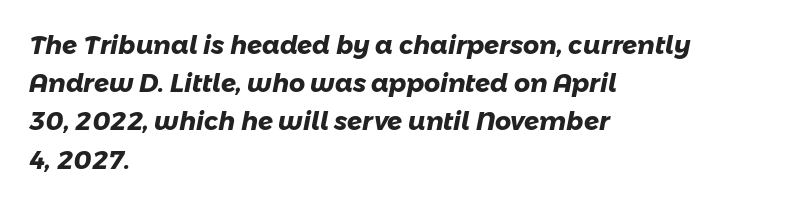
{"bold": "yes", "underline": "no", "align": "left", "line_spacing": "normal", "line_spacing_ratio": 1.53, "letter_spacing": "normal", "letter_spacing_em": 0.0, "glyph_px": 25}
